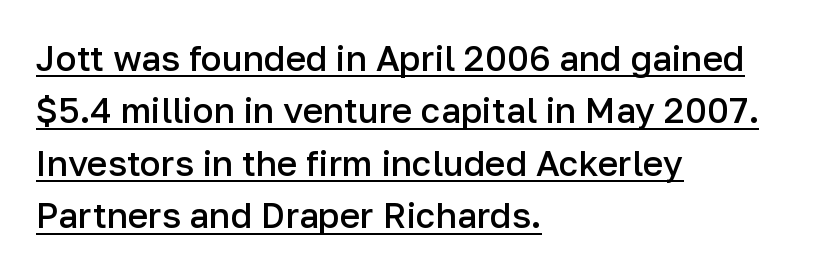
Q: Is the text bold? A: Semi-bold.
Q: Is the text italic (slanted)? A: No, it is upright.
Q: Is the typeface a serif or a sans-serif typeface? A: Sans-serif.
Q: Is the text underlined? A: Yes.
Q: How is the paragraph aligned? A: Left-aligned.
Q: Is the spacing between letters normal or unusually wide? A: Normal.
Q: Is the spacing between lines tight, normal or loose? A: Normal.
Q: Width (condensed, normal, or wide)? A: Normal.
Q: Stroke contrast? A: Low.
Q: x-height? A: Medium.
Q: Monospaced? A: No.
